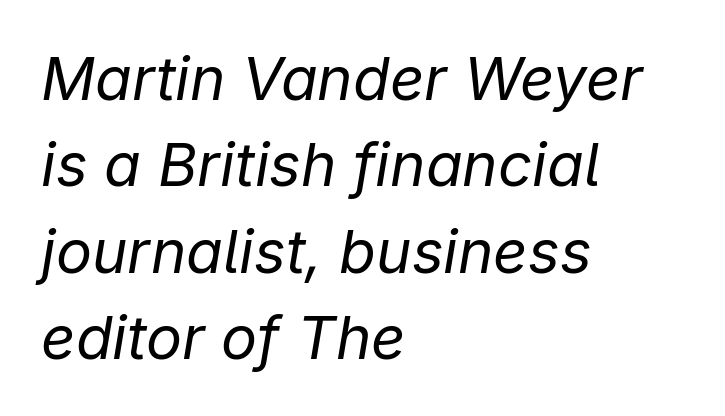
The image shows 60 px regular-weight type, italic (leaning right); set left-aligned, normal line spacing (1.44x), normal letter spacing, not underlined; low stroke contrast and a medium x-height.
